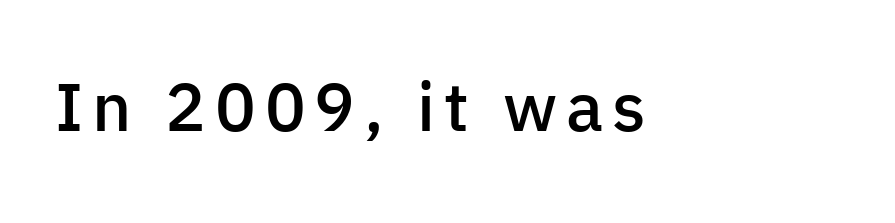
The image shows 68 px semibold sans-serif type, upright; set not underlined; low stroke contrast and a medium x-height.
